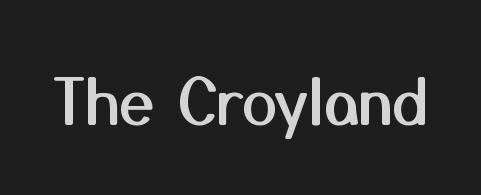
Think of a printed novel: that variable character pitch is what you see here. Font category for this specimen: sans-serif. Is there any slant? The stems are plumb. The zone under the glyphs is completely vacant.
